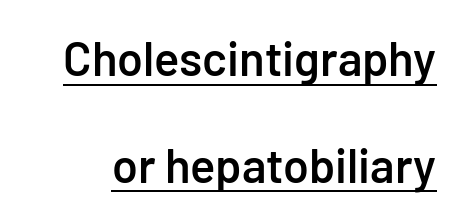
Q: Is the text bold? A: Semi-bold.
Q: Is the text italic (slanted)? A: No, it is upright.
Q: Is the typeface a serif or a sans-serif typeface? A: Sans-serif.
Q: Is the text underlined? A: Yes.
Q: Is the spacing between letters normal or unusually wide? A: Normal.
Q: Is the spacing between lines tight, normal or loose? A: Loose.
Q: Width (condensed, normal, or wide)? A: Normal.
Q: Stroke contrast? A: Low.
Q: x-height? A: Medium.
Q: Monospaced? A: No.
